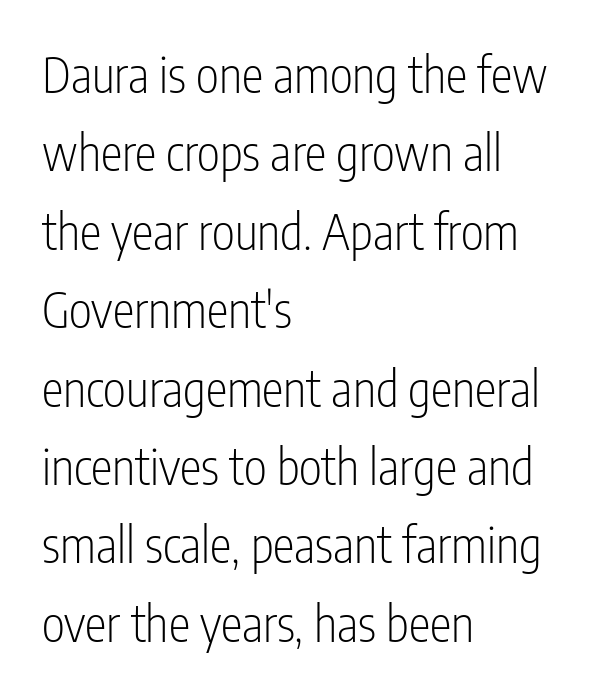
Q: Is the text bold? A: No.
Q: Is the text italic (slanted)? A: No, it is upright.
Q: Is the typeface a serif or a sans-serif typeface? A: Sans-serif.
Q: Is the text underlined? A: No.
Q: How is the paragraph aligned? A: Left-aligned.
Q: Is the spacing between letters normal or unusually wide? A: Normal.
Q: Is the spacing between lines tight, normal or loose? A: Normal.
Q: Width (condensed, normal, or wide)? A: Condensed.
Q: Stroke contrast? A: Low.
Q: x-height? A: Medium.
Q: Monospaced? A: No.
